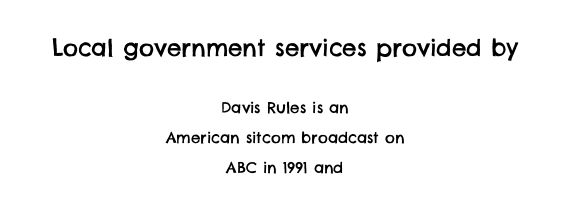
The image shows 23 px text type; set centered, loose line spacing (2.01x), normal letter spacing, not underlined; the first (top) block is 1.53x larger.
